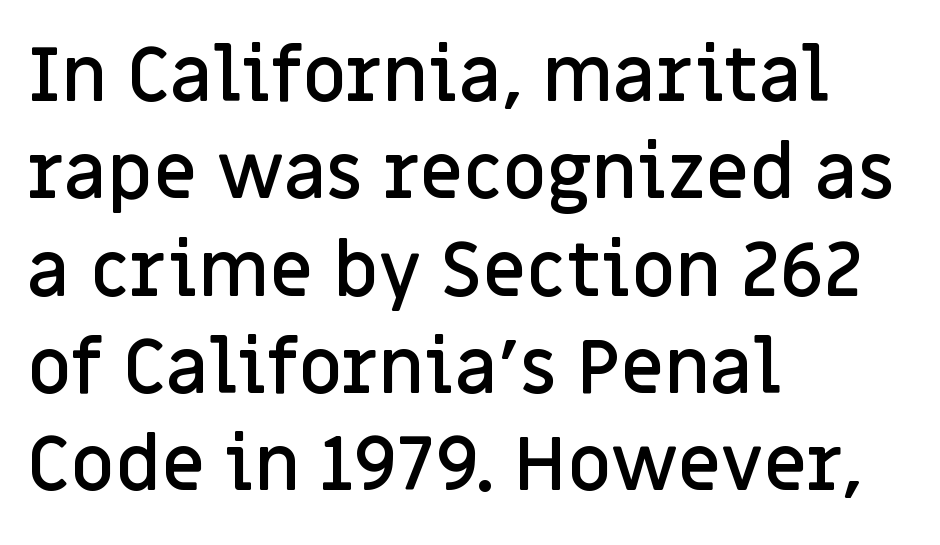
Q: Is the text bold? A: Semi-bold.
Q: Is the text italic (slanted)? A: No, it is upright.
Q: Is the typeface a serif or a sans-serif typeface? A: Sans-serif.
Q: Is the text underlined? A: No.
Q: How is the paragraph aligned? A: Left-aligned.
Q: Is the spacing between letters normal or unusually wide? A: Normal.
Q: Is the spacing between lines tight, normal or loose? A: Normal.
Q: Width (condensed, normal, or wide)? A: Normal.
Q: Stroke contrast? A: Low.
Q: x-height? A: Large.
Q: Monospaced? A: No.
